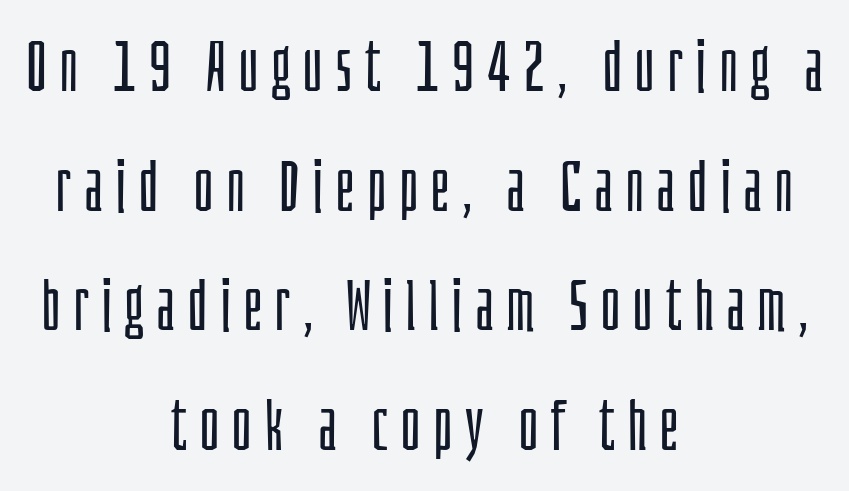
{"serif": "no", "italic": "no", "bold": "no", "weight": "light", "width": "condensed", "stroke_contrast": "low", "x_height": "large", "monospaced": "no", "underline": "no", "align": "center", "line_spacing_ratio": 1.71, "glyph_px": 70}
